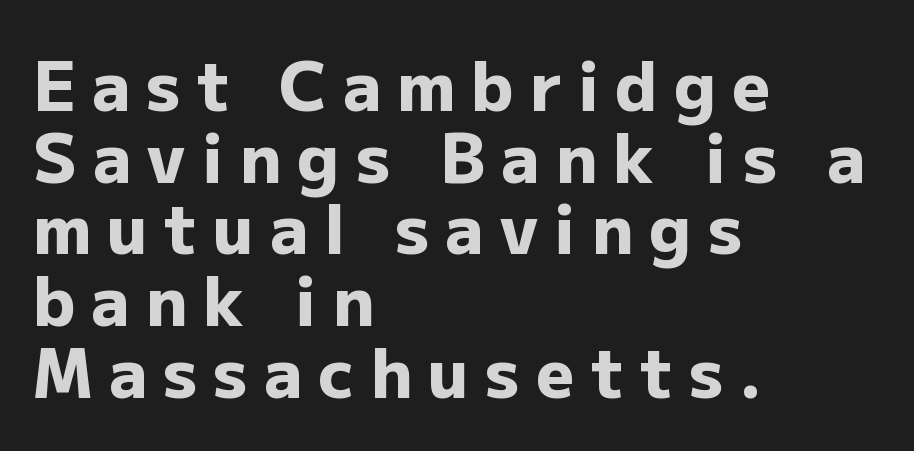
The paragraph has a hard left edge and a soft right edge. Spacing between characters has been opened up far beyond the box default. A bare baseline throughout the passage. Chunky letters — that's bold for sure. Spacing verdict: proportional, widths tailored to each character.
